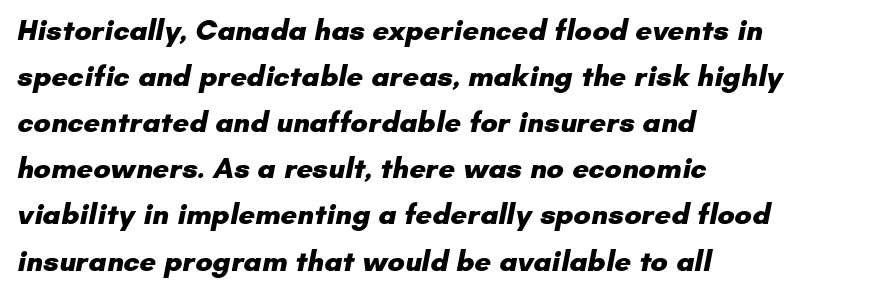
These lines are rendered in a variable-pitch font. Check where the strokes stop: nothing finishes them off — pure sans. The gaps between neighbouring characters are ordinary and unremarkable. Rows of type keep a routine distance in the vertical direction. The words here are not underlined.
